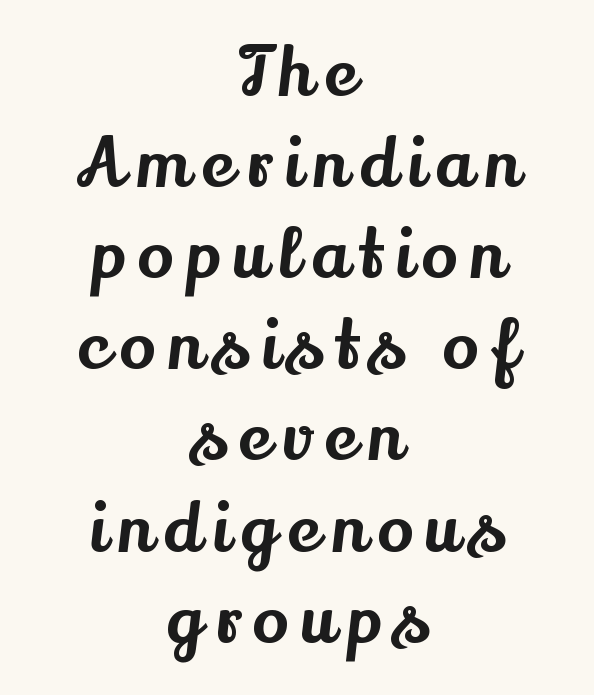
{"serif": "yes", "width": "normal", "stroke_contrast": "medium", "x_height": "small", "monospaced": "no", "underline": "no", "align": "center", "line_spacing": "normal", "line_spacing_ratio": 1.36, "glyph_px": 67}
